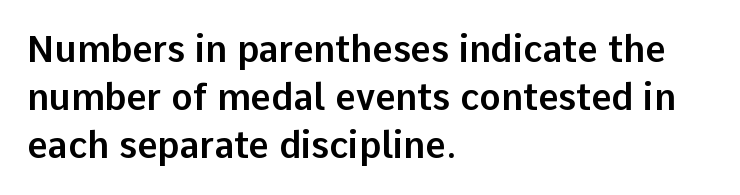
The image shows 36 px sans-serif type, upright; set left-aligned, normal line spacing (1.34x), normal letter spacing, not underlined; low stroke contrast and a medium x-height.
